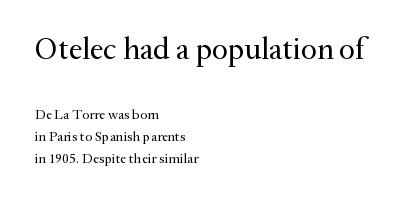
{"serif": "yes", "italic": "no", "bold": "no", "weight": "regular", "width": "normal", "stroke_contrast": "medium", "x_height": "small", "monospaced": "no", "underline": "no", "align": "left", "line_spacing": "normal", "line_spacing_ratio": 1.56, "letter_spacing": "normal", "letter_spacing_em": 0.0, "larger_block": "first", "size_ratio": 2.21, "glyph_px": 31}
